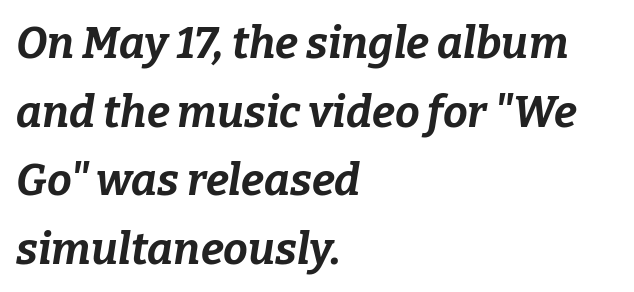
The image shows 44 px bold type, italic (leaning right); set left-aligned, normal line spacing (1.56x), normal letter spacing, not underlined; low stroke contrast and a medium x-height.
